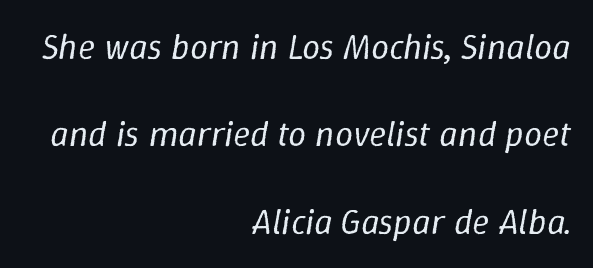
The image shows 36 px regular-weight type, italic (leaning right); set right-aligned, loose line spacing (2.43x), normal letter spacing, not underlined; low stroke contrast and a medium x-height.
